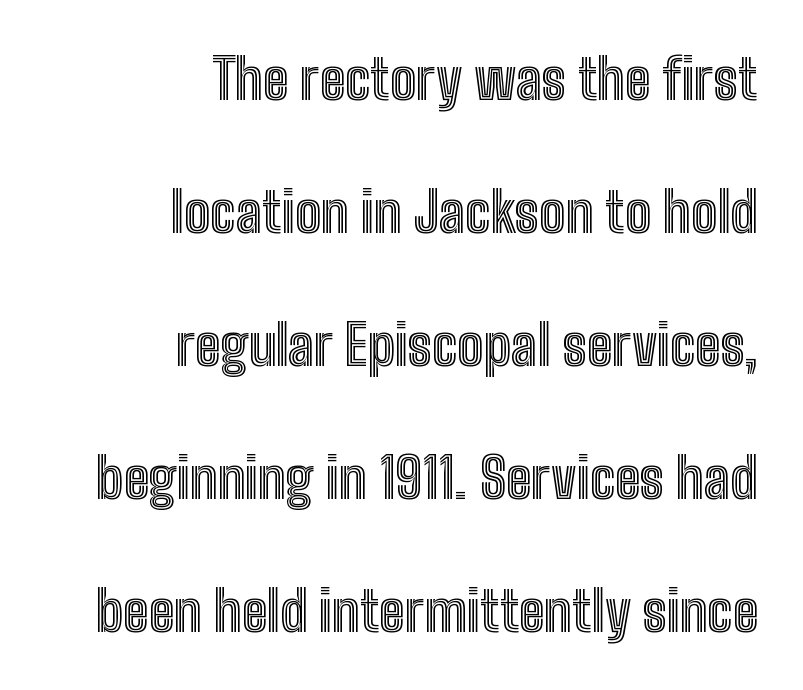
{"italic": "no", "width": "condensed", "x_height": "medium", "monospaced": "no", "underline": "no", "align": "right", "line_spacing": "loose", "line_spacing_ratio": 2.42, "letter_spacing": "normal", "letter_spacing_em": 0.0, "glyph_px": 55}
